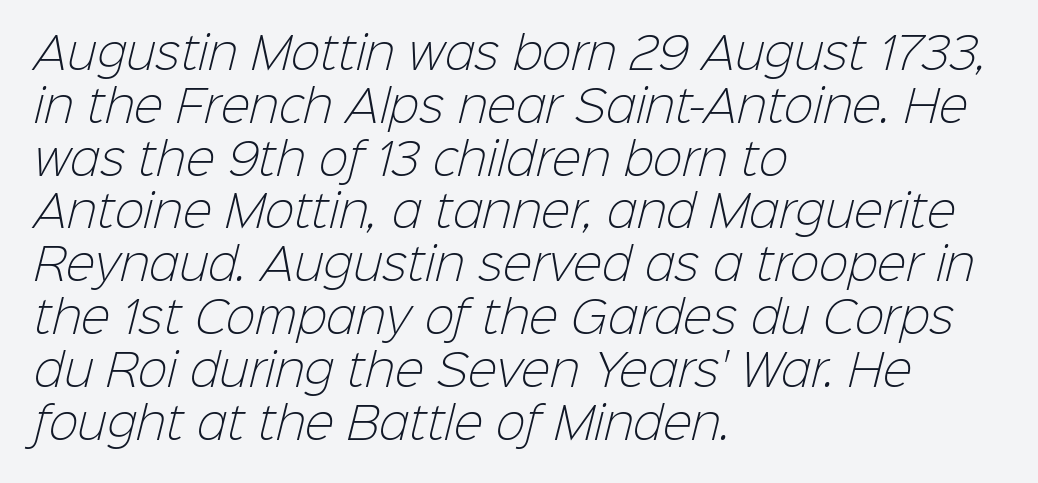
Q: Is the text bold? A: No.
Q: Is the typeface a serif or a sans-serif typeface? A: Sans-serif.
Q: Is the text underlined? A: No.
Q: How is the paragraph aligned? A: Left-aligned.
Q: Is the spacing between letters normal or unusually wide? A: Normal.
Q: Width (condensed, normal, or wide)? A: Normal.
Q: Stroke contrast? A: Low.
Q: x-height? A: Medium.
Q: Monospaced? A: No.
